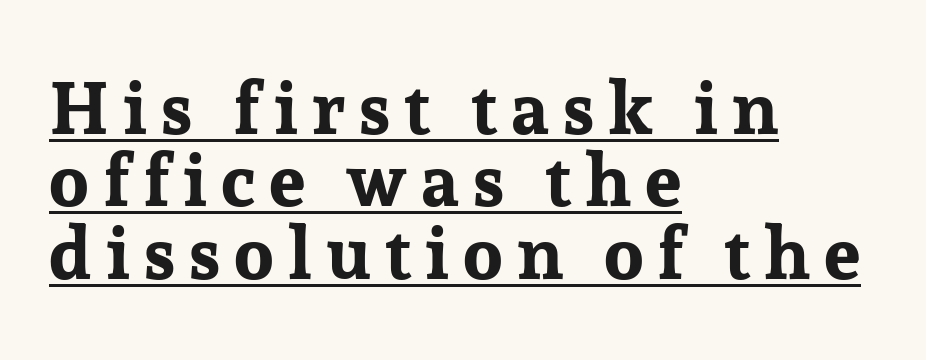
The designer dialed line spacing down below the default. Character widths vary here, with narrow letters taking less room than wide ones. On the weight axis this lands at bold, roughly 700. What decoration does the sample have? An underline. A typesetter would mark this as roman, not italic. In terms of letterform style, serifs are clearly present.
